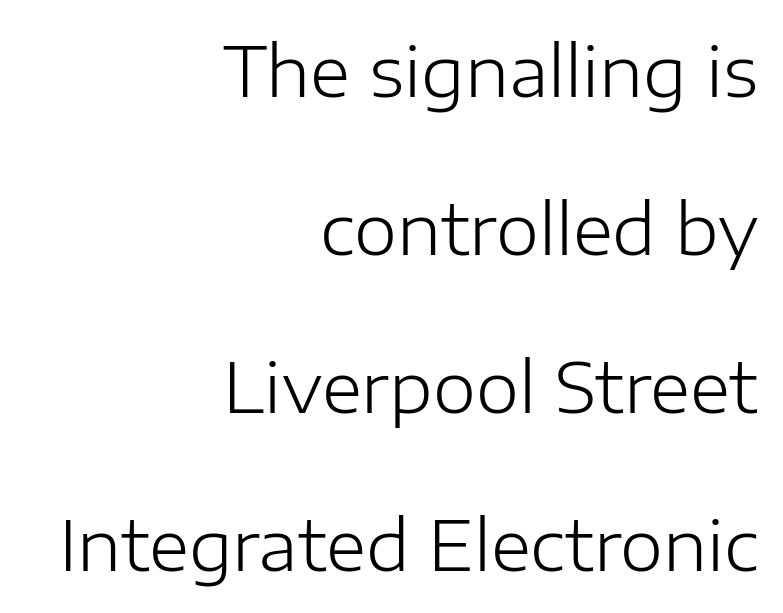
The characters display no serif detailing; their extremities are plain. Stem width sits at or under what a default text font uses. Loosely led — the rows are spread out. The face used here is proportionally spaced, like ordinary book or web type. Tracking value appears to be zero — textbook default spacing. This is roman type, the default non-slanted kind.
